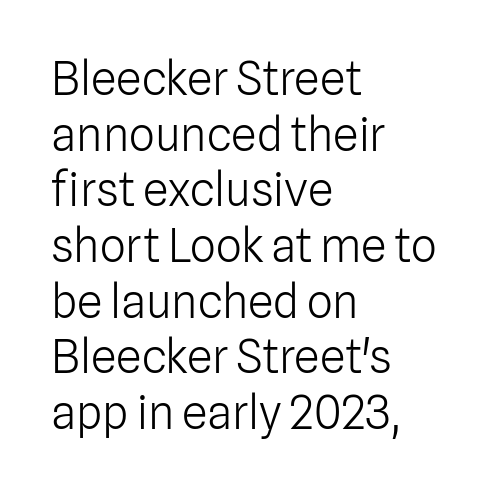
{"serif": "no", "italic": "no", "bold": "no", "weight": "light", "width": "normal", "stroke_contrast": "low", "x_height": "medium", "monospaced": "no", "underline": "no", "align": "left", "line_spacing_ratio": 1.21, "letter_spacing": "normal", "letter_spacing_em": 0.0, "glyph_px": 46}
